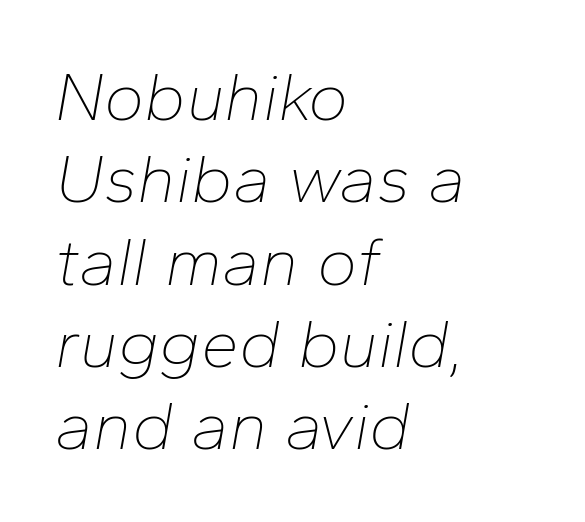
Caption: standard tracking, unaltered. The strip under each line holds only bare page. Is the type slanted? Yes — the strokes lean at a clear angle. The ragged edge is on the right, which tells us the setting is flush left. This reads as an unemphasized weight, regular at the heaviest. Each letter keeps its own natural width here, so spacing adapts to shape.
